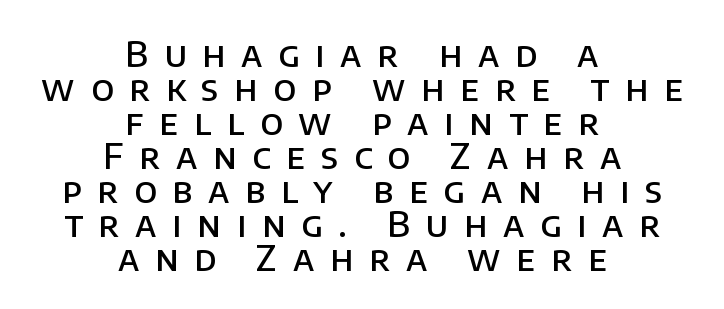
The image shows 35 px semibold sans-serif type, upright; set centered, tight line spacing (0.97x), unusually wide letter spacing (+0.45 em), not underlined; low stroke contrast and a large x-height.
